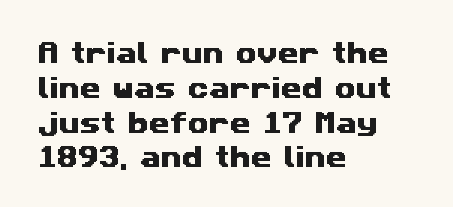
{"underline": "no", "align": "left", "line_spacing": "normal", "line_spacing_ratio": 1.45, "letter_spacing": "normal", "letter_spacing_em": 0.0, "glyph_px": 24}
